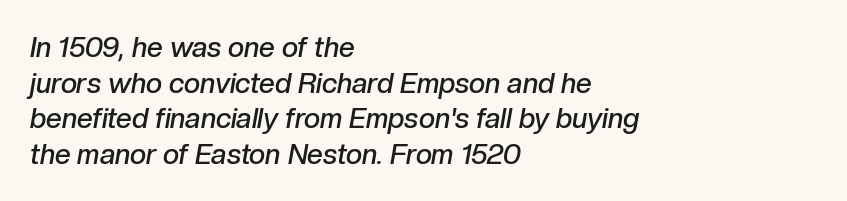
Q: Is the text bold? A: Semi-bold.
Q: Is the text italic (slanted)? A: Yes, it leans right by about 10 degrees.
Q: Is the text underlined? A: No.
Q: How is the paragraph aligned? A: Left-aligned.
Q: Is the spacing between letters normal or unusually wide? A: Normal.
Q: Is the spacing between lines tight, normal or loose? A: Normal.
Q: Width (condensed, normal, or wide)? A: Normal.
Q: Stroke contrast? A: Low.
Q: x-height? A: Medium.
Q: Monospaced? A: No.
